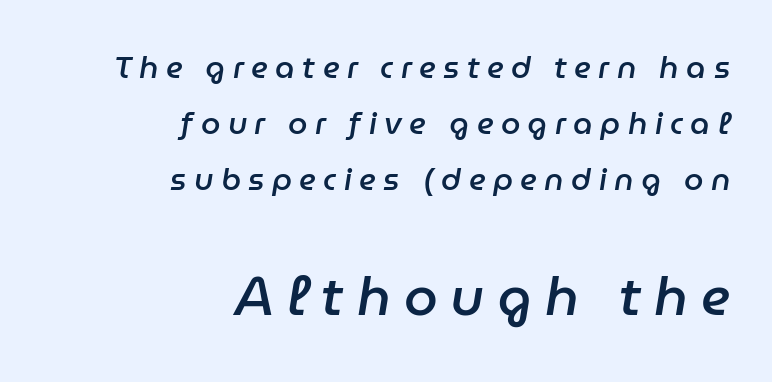
The image shows 54 px semibold type, italic (leaning right); set right-aligned, line spacing 1.8x, unusually wide letter spacing (+0.24 em), not underlined; the second (bottom) block is 1.74x larger; low stroke contrast and a medium x-height.
